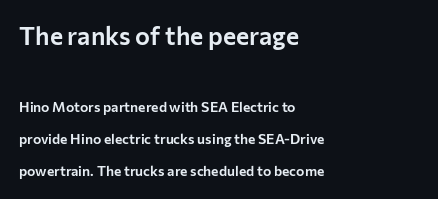
The font's upright variant was chosen for this text. The initial chunk of copy outweighs the following chunk in type size. Typeset ragged right — the left edge is the straight one. Bare-footed words on every line.
